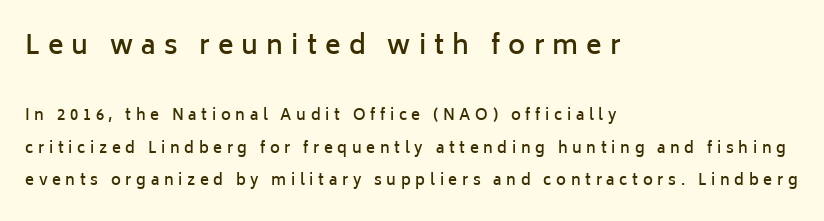
The horizontal fit of the characters is loose and conspicuously gappy. Reading down the column, the eye jumps a long way to each next line. Posture: vertical. Block one is the big one; block two sits smaller underneath.
